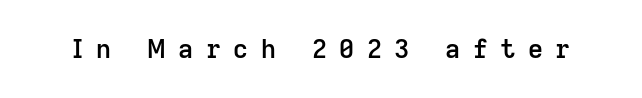
The letterforms stand isolated, each surrounded by extra space. The face used here is a semibold: visibly heavier than regular, lighter than bold. A typesetter would mark this as roman, not italic. Beneath every word, the page is bare.
